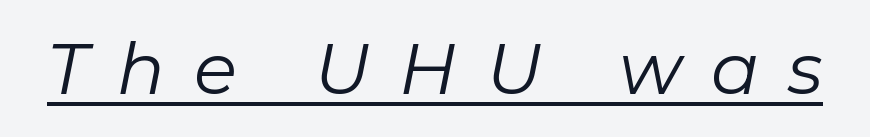
The letters advance in unequal steps, a hallmark of proportional type. Designer's note — italics engaged. The glyphs are accompanied by a horizontal stroke just below them. Compared with typical body copy, the letter spacing here is much looser.
